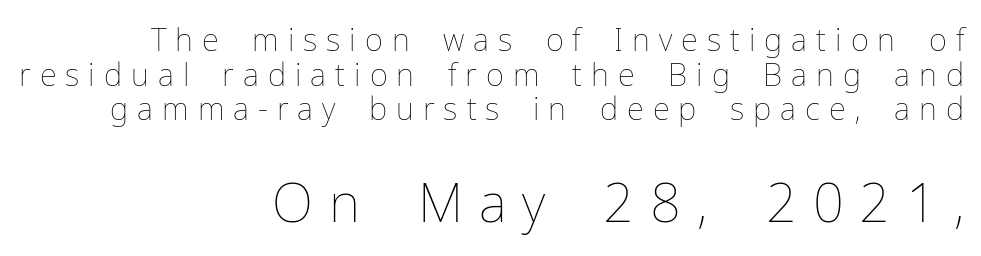
Q: Is the text bold? A: No.
Q: Is the text italic (slanted)? A: No, it is upright.
Q: Is the text underlined? A: No.
Q: How is the paragraph aligned? A: Right-aligned.
Q: Is the spacing between letters normal or unusually wide? A: Unusually wide.
Q: Is the spacing between lines tight, normal or loose? A: Tight.
Q: Which block of text is set in a larger size, the first (top) or the second (bottom)? A: The second (bottom) one.
Q: Width (condensed, normal, or wide)? A: Normal.
Q: Stroke contrast? A: Low.
Q: x-height? A: Medium.
Q: Monospaced? A: No.
